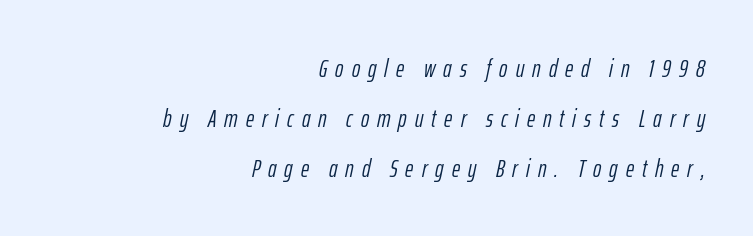
Q: Is the text bold? A: No.
Q: Is the text italic (slanted)? A: Yes, it leans right by about 12 degrees.
Q: Is the text underlined? A: No.
Q: How is the paragraph aligned? A: Right-aligned.
Q: Is the spacing between letters normal or unusually wide? A: Unusually wide.
Q: Is the spacing between lines tight, normal or loose? A: Loose.
